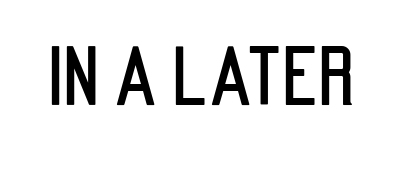
Q: Is the text italic (slanted)? A: No, it is upright.
Q: Is the typeface a serif or a sans-serif typeface? A: Sans-serif.
Q: Is the text underlined? A: No.
Q: Is the spacing between letters normal or unusually wide? A: Normal.
Q: Width (condensed, normal, or wide)? A: Condensed.
Q: Stroke contrast? A: Low.
Q: x-height? A: Large.
Q: Monospaced? A: No.
